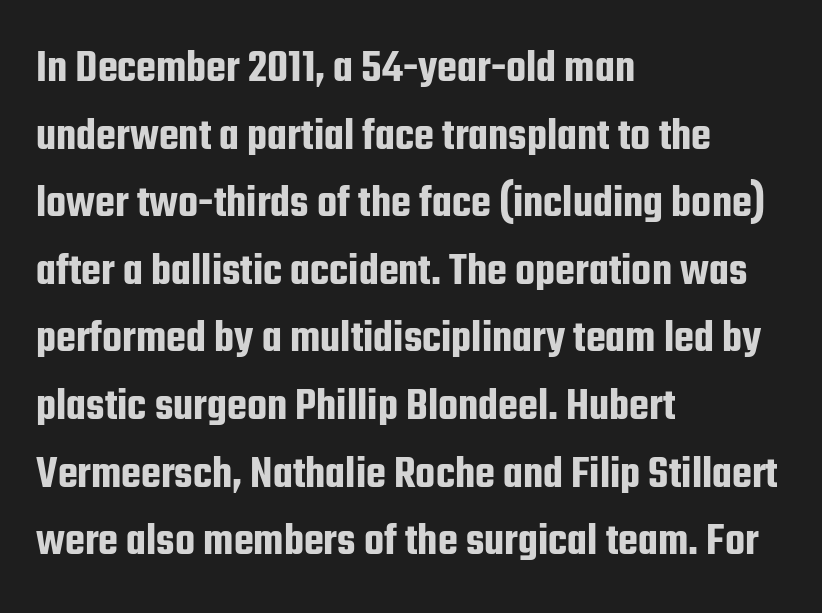
Q: Is the text italic (slanted)? A: No, it is upright.
Q: Is the typeface a serif or a sans-serif typeface? A: Sans-serif.
Q: Is the text underlined? A: No.
Q: How is the paragraph aligned? A: Left-aligned.
Q: Is the spacing between letters normal or unusually wide? A: Normal.
Q: Is the spacing between lines tight, normal or loose? A: Normal.
Q: Width (condensed, normal, or wide)? A: Condensed.
Q: Stroke contrast? A: Low.
Q: x-height? A: Medium.
Q: Monospaced? A: No.
